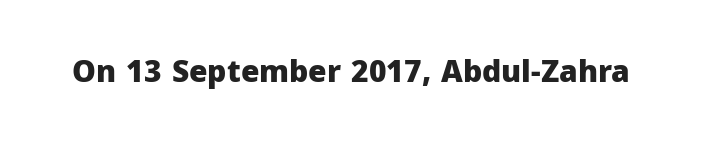
A typesetter would call this proportional, since set widths differ per character. Rule under the text: the space is simply empty. Nope, no serifs anywhere on these letters. Does the lettering tilt? It doesn't — this is upright. Spacing between characters is what you'd get straight out of the box. Emphasis by weight is at full strength: bold.
